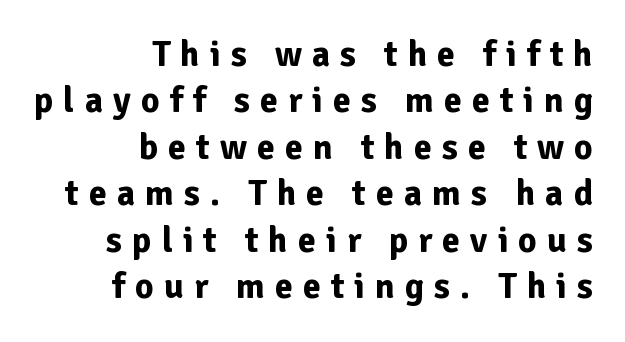
On the weight axis this lands at bold, roughly 700. Only glyphs here, with clear space below each row. The rendering uses natural spacing where letterforms have individual widths. The space between consecutive lines is moderate. Tracking value appears strongly positive — letters spread wide. Type style note: lacks serifs.
